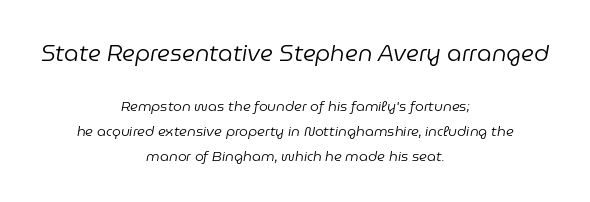
The image shows 23 px text type, italic (leaning right); set centered, line spacing 1.79x, normal letter spacing, not underlined; the first (top) block is 1.64x larger.
